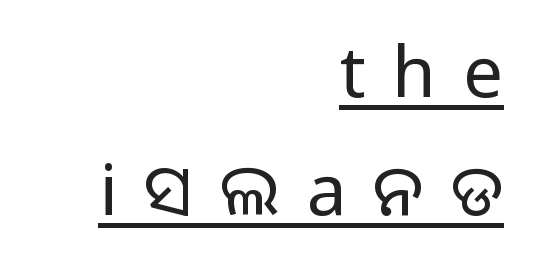
Q: Is the text bold? A: No.
Q: Is the text italic (slanted)? A: No, it is upright.
Q: Is the typeface a serif or a sans-serif typeface? A: Sans-serif.
Q: Is the text underlined? A: Yes.
Q: How is the paragraph aligned? A: Right-aligned.
Q: Is the spacing between letters normal or unusually wide? A: Unusually wide.
Q: Is the spacing between lines tight, normal or loose? A: Normal.
Q: Width (condensed, normal, or wide)? A: Normal.
Q: Stroke contrast? A: Low.
Q: x-height? A: Medium.
Q: Monospaced? A: No.
